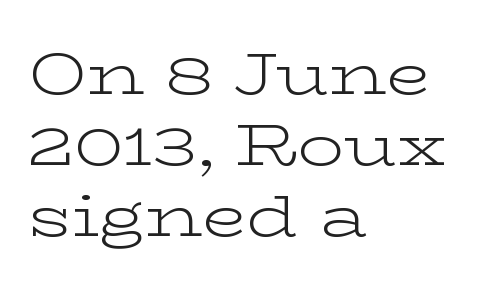
{"serif": "yes", "italic": "no", "bold": "no", "weight": "light", "width": "wide", "stroke_contrast": "low", "x_height": "medium", "monospaced": "no", "underline": "no", "align": "left", "line_spacing_ratio": 1.22, "letter_spacing": "normal", "letter_spacing_em": 0.0, "glyph_px": 58}
